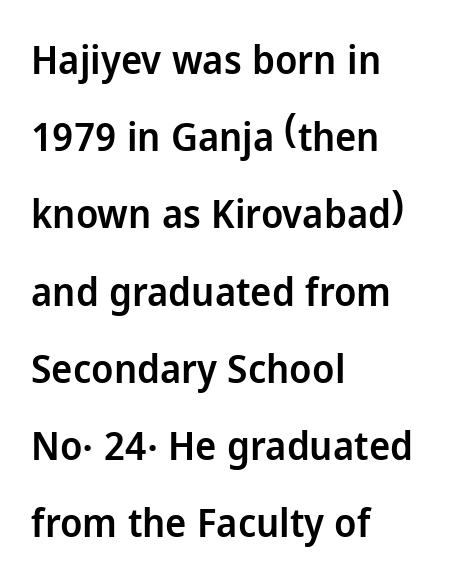
{"serif": "no", "italic": "no", "bold": "semi", "weight": "semibold", "width": "normal", "stroke_contrast": "low", "x_height": "medium", "monospaced": "no", "underline": "no", "align": "left", "line_spacing": "loose", "line_spacing_ratio": 1.93, "letter_spacing": "normal", "letter_spacing_em": 0.0, "glyph_px": 40}
